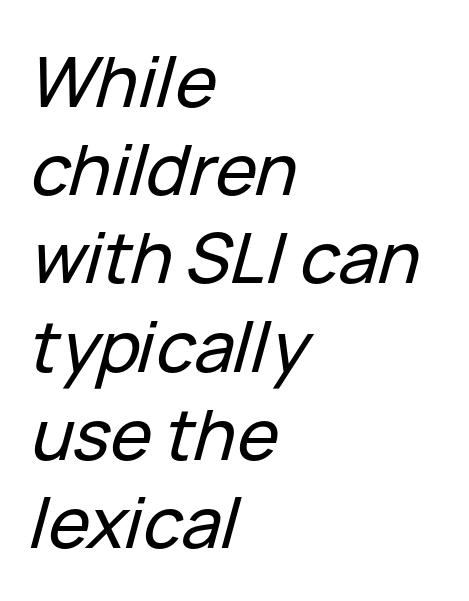
No extra tracking has been applied to these lines. Short and long lines alike share a common starting point at left. The passage shown leans; its letterforms are oblique. Letters rest on an invisible, unmarked baseline. Here the designer chose a conventional face with non-uniform glyph widths. In terms of leading, this rendering sits right in the middle.
